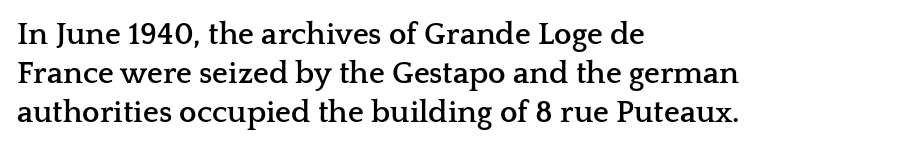
Q: Is the text bold? A: Yes.
Q: Is the text italic (slanted)? A: No, it is upright.
Q: Is the typeface a serif or a sans-serif typeface? A: Serif.
Q: Is the text underlined? A: No.
Q: How is the paragraph aligned? A: Left-aligned.
Q: Is the spacing between letters normal or unusually wide? A: Normal.
Q: Is the spacing between lines tight, normal or loose? A: Normal.
Q: Width (condensed, normal, or wide)? A: Wide.
Q: Stroke contrast? A: Low.
Q: x-height? A: Medium.
Q: Monospaced? A: No.
